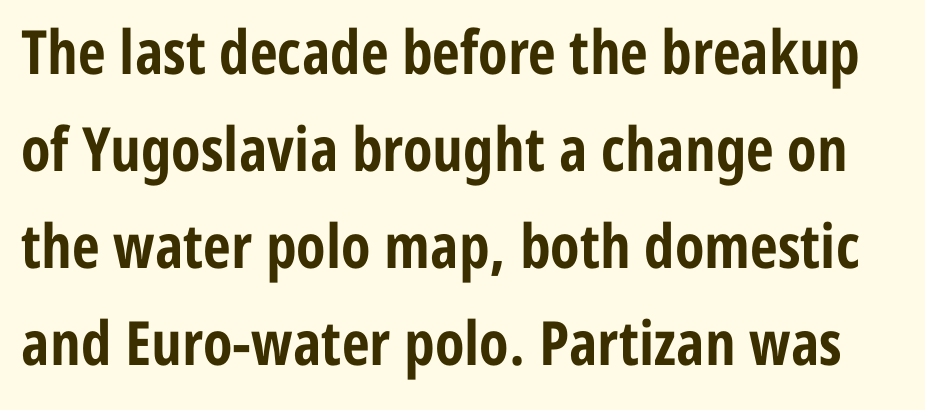
Q: Is the text bold? A: Yes.
Q: Is the text italic (slanted)? A: No, it is upright.
Q: Is the typeface a serif or a sans-serif typeface? A: Sans-serif.
Q: Is the text underlined? A: No.
Q: Is the spacing between letters normal or unusually wide? A: Normal.
Q: Is the spacing between lines tight, normal or loose? A: Normal.
Q: Width (condensed, normal, or wide)? A: Condensed.
Q: Stroke contrast? A: Low.
Q: x-height? A: Medium.
Q: Monospaced? A: No.
